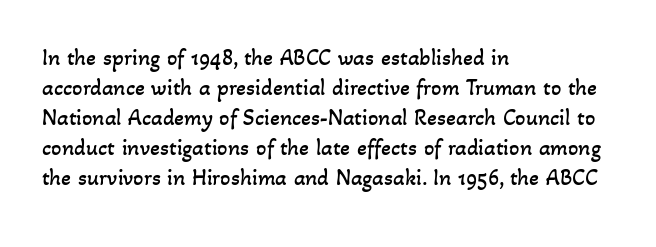
{"bold": "no", "underline": "no", "align": "left", "line_spacing": "normal", "line_spacing_ratio": 1.3, "letter_spacing": "normal", "letter_spacing_em": 0.0, "glyph_px": 23}
